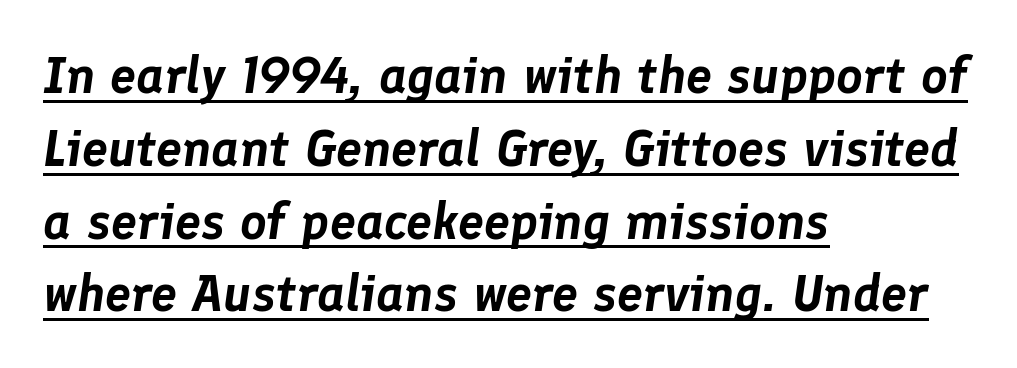
{"italic": "yes", "lean": "right", "slant_degrees": 8, "width": "normal", "stroke_contrast": "low", "x_height": "medium", "monospaced": "no", "underline": "yes", "align": "left", "line_spacing": "normal", "line_spacing_ratio": 1.4, "letter_spacing": "normal", "letter_spacing_em": 0.0, "glyph_px": 52}
